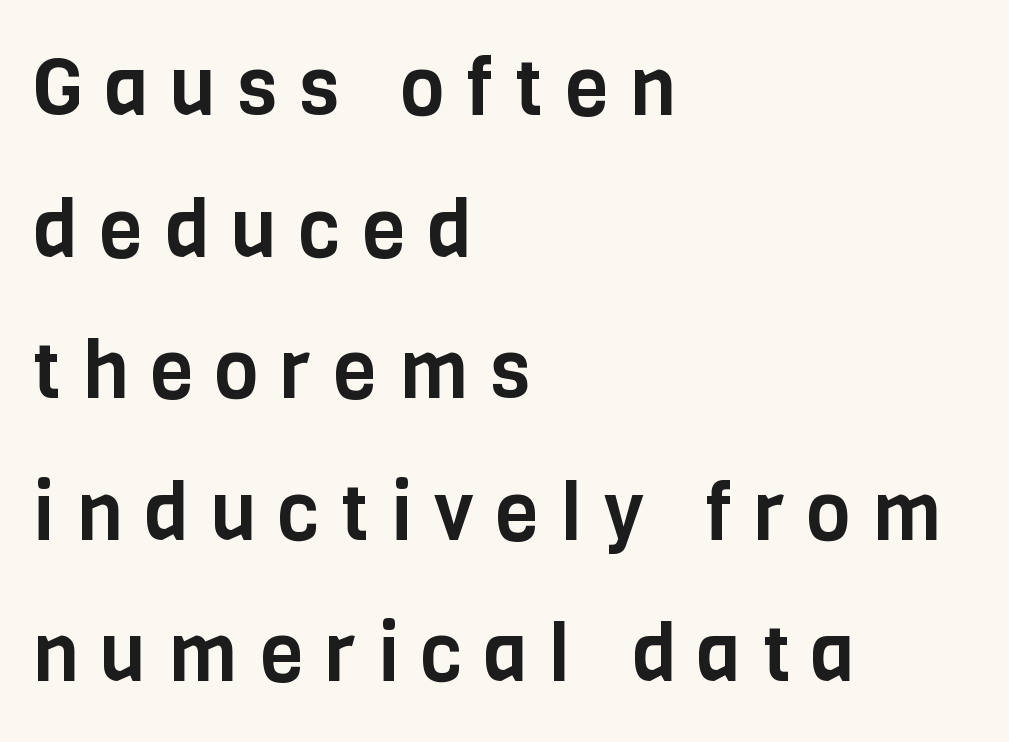
Q: Is the text italic (slanted)? A: No, it is upright.
Q: Is the typeface a serif or a sans-serif typeface? A: Sans-serif.
Q: Is the text underlined? A: No.
Q: How is the paragraph aligned? A: Left-aligned.
Q: Is the spacing between letters normal or unusually wide? A: Unusually wide.
Q: Width (condensed, normal, or wide)? A: Condensed.
Q: Stroke contrast? A: Low.
Q: x-height? A: Large.
Q: Monospaced? A: No.
